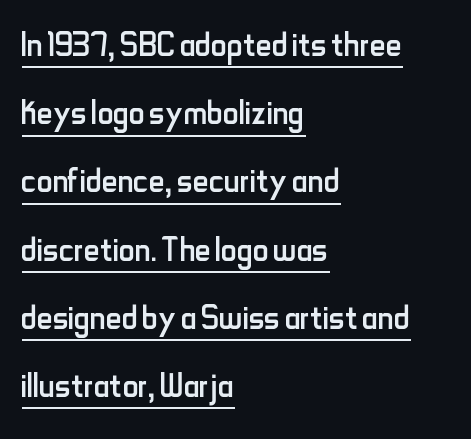
Which margin do the lines hug? The left one — the right edge is uneven. The lettering holds an erect, upright posture throughout. Character widths vary here, with narrow letters taking less room than wide ones. The typeface chosen for these lines omits serifs.
